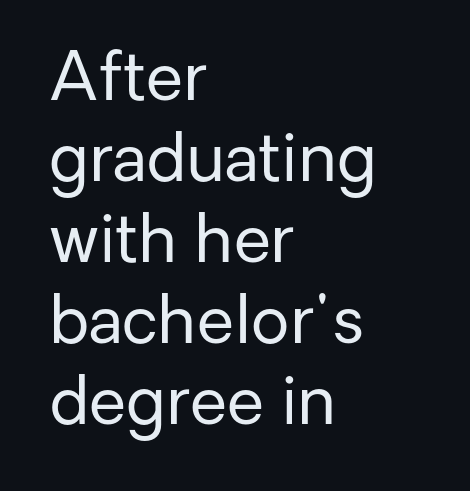
The image shows 67 px regular-weight sans-serif type, upright; set left-aligned, line spacing 1.21x, normal letter spacing, not underlined; low stroke contrast and a medium x-height.
